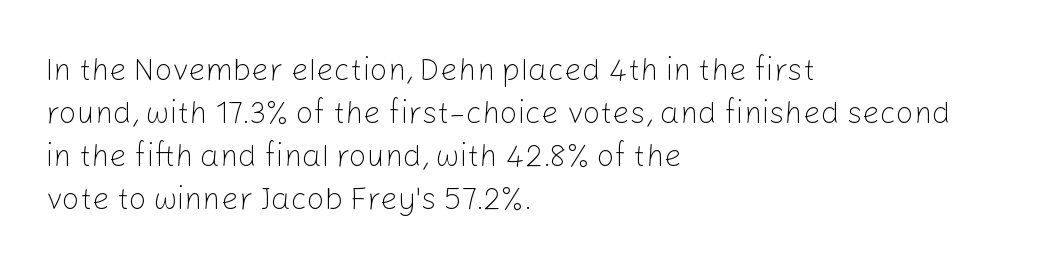
Q: Is the text bold? A: No.
Q: Is the text italic (slanted)? A: No, it is upright.
Q: Is the typeface a serif or a sans-serif typeface? A: Sans-serif.
Q: Is the text underlined? A: No.
Q: How is the paragraph aligned? A: Left-aligned.
Q: Is the spacing between letters normal or unusually wide? A: Normal.
Q: Is the spacing between lines tight, normal or loose? A: Normal.
Q: Width (condensed, normal, or wide)? A: Normal.
Q: Stroke contrast? A: Low.
Q: x-height? A: Medium.
Q: Monospaced? A: No.
